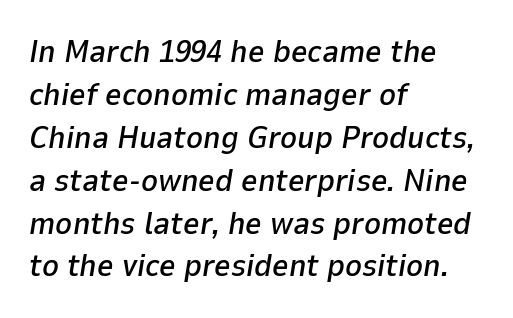
The specimen omits any rule beneath the text block's lines. The glyphs look as if they've been sheared to an angle. Casual observation: everything's shoved over to the left. Here the designer chose a conventional face with non-uniform glyph widths.
